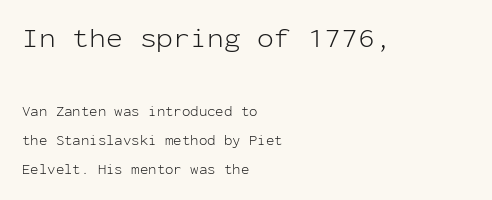
Here the designer chose a console-style face with uniform glyph widths. Line beginnings align vertically; line endings do not. Interline gaps are noticeably wide in this sample. Ascenders rise straight up at ninety degrees. The weight tops out at a normal text grade.
